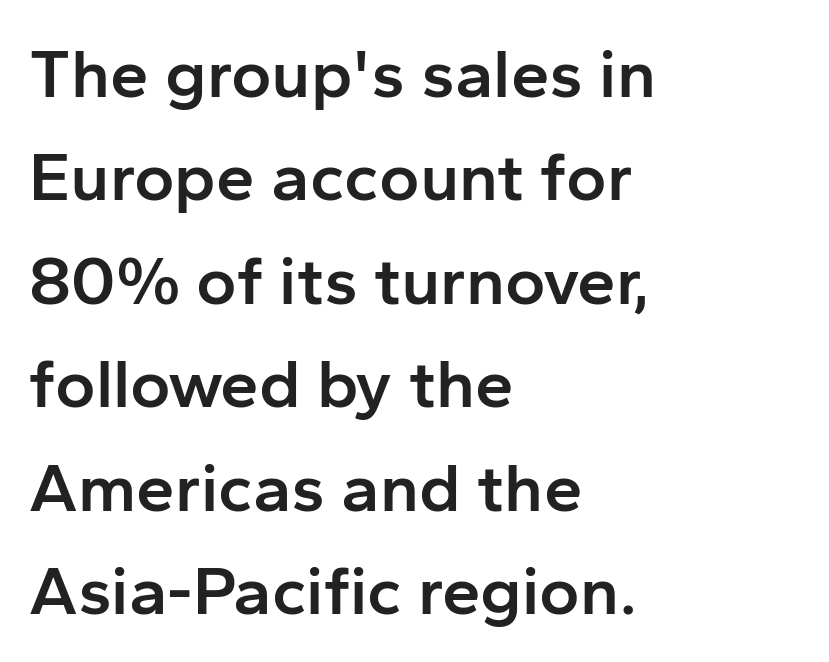
The image shows 69 px semibold sans-serif type, upright; set left-aligned, normal line spacing (1.5x), normal letter spacing, not underlined; low stroke contrast and a medium x-height.
